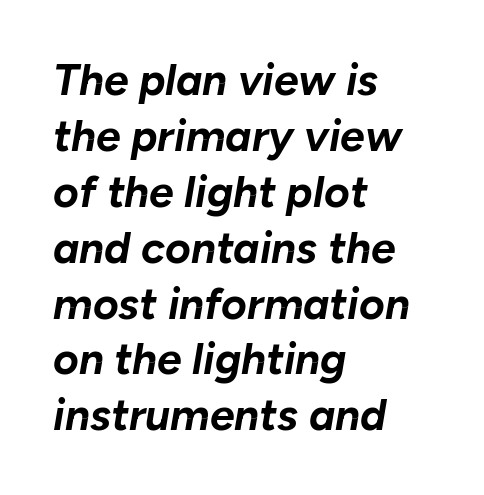
{"italic": "yes", "lean": "right", "slant_degrees": 10, "bold": "yes", "weight": "bold", "width": "normal", "stroke_contrast": "low", "x_height": "medium", "monospaced": "no", "underline": "no", "align": "left", "line_spacing": "normal", "line_spacing_ratio": 1.27, "letter_spacing": "normal", "letter_spacing_em": 0.0, "glyph_px": 44}
